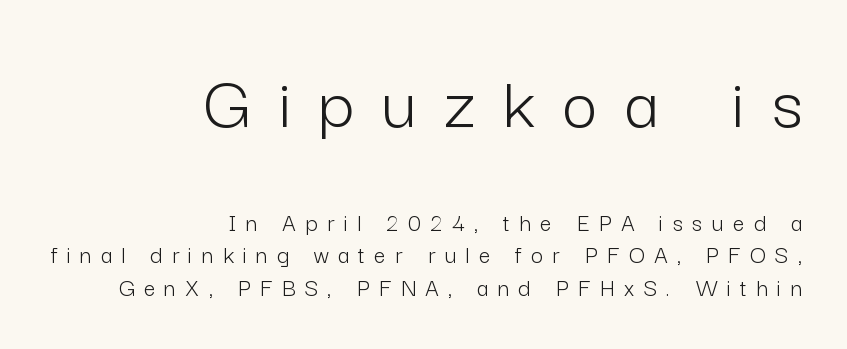
{"serif": "no", "italic": "no", "bold": "no", "weight": "light", "width": "normal", "stroke_contrast": "low", "x_height": "medium", "monospaced": "no", "underline": "no", "align": "right", "line_spacing": "normal", "line_spacing_ratio": 1.25, "letter_spacing": "wide", "letter_spacing_em": 0.36, "larger_block": "first", "size_ratio": 2.96, "glyph_px": 77}
